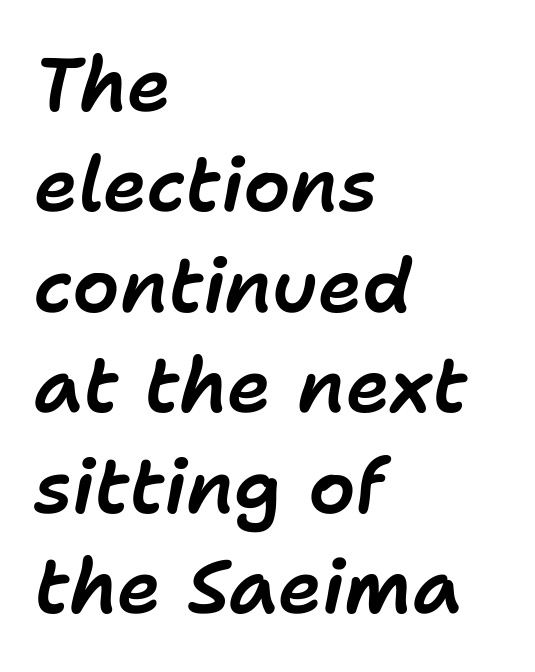
The image shows 75 px text type, italic (leaning right); set left-aligned, normal line spacing (1.34x), normal letter spacing, not underlined; low stroke contrast and a medium x-height.
